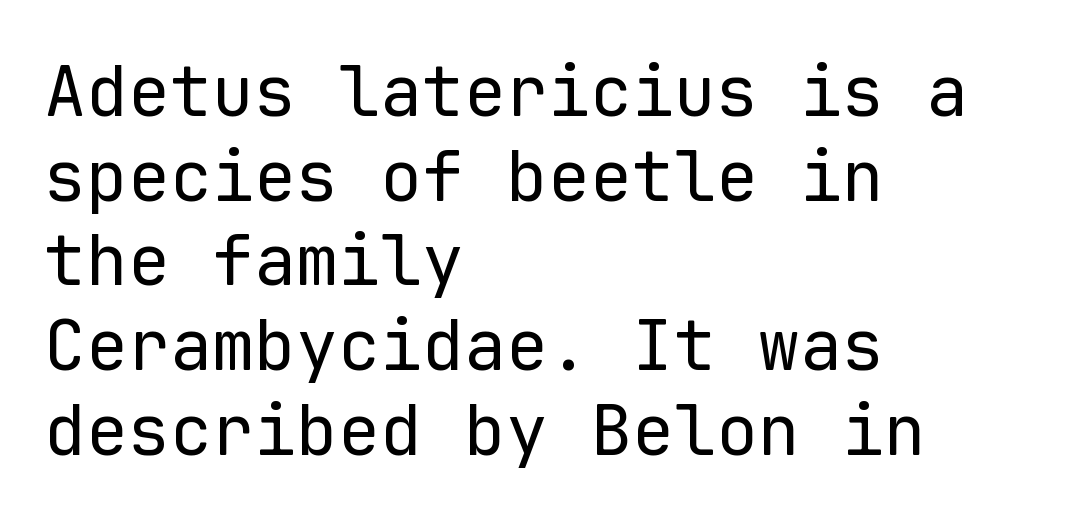
{"serif": "no", "italic": "no", "bold": "no", "weight": "regular", "width": "normal", "stroke_contrast": "low", "x_height": "medium", "monospaced": "yes", "underline": "no", "align": "left", "line_spacing_ratio": 1.21, "letter_spacing": "normal", "letter_spacing_em": 0.0, "glyph_px": 70}
